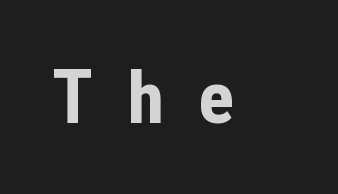
A typesetter would label this face a sans. These words are printed bold, with thick strokes throughout. Ascenders rise straight up at ninety degrees. The strip under each line holds only bare page. The letterforms stand isolated, each surrounded by extra space.
